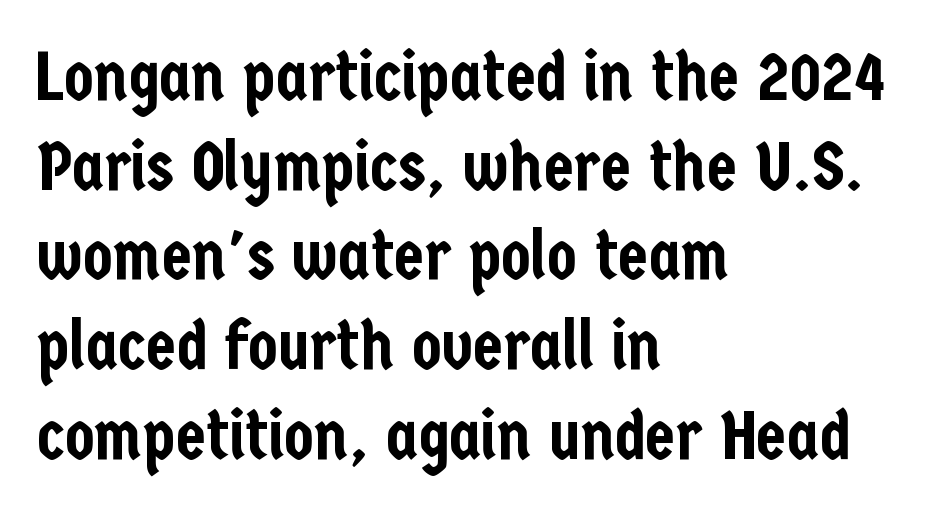
The image shows 69 px condensed sans-serif type, upright; set left-aligned, normal line spacing (1.3x), normal letter spacing, not underlined; low stroke contrast and a medium x-height.
